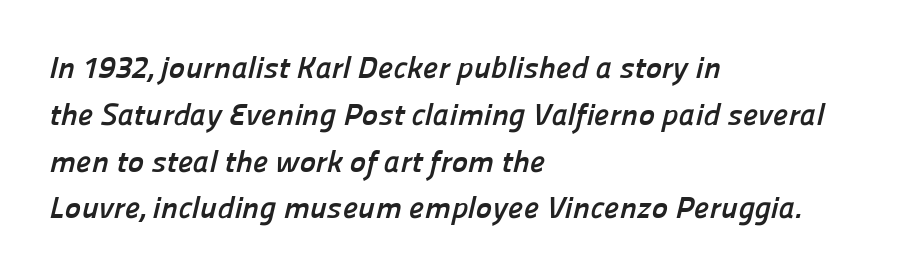
{"serif": "no", "bold": "yes", "weight": "semibold", "width": "normal", "stroke_contrast": "low", "x_height": "medium", "monospaced": "no", "underline": "no", "align": "left", "line_spacing": "normal", "line_spacing_ratio": 1.51, "letter_spacing": "normal", "letter_spacing_em": 0.0, "glyph_px": 31}
